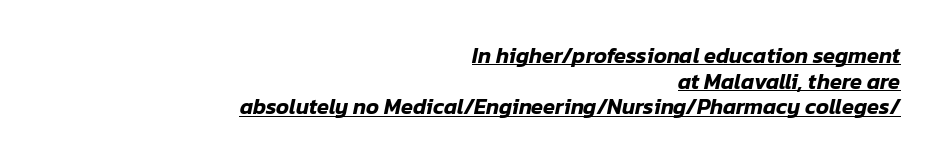
Compared with undecorated copy, this sample adds a rule below the words. Does the copy run flush right? Yes — the right margin is perfectly even. Posture: slanted. Letter spacing: default.
